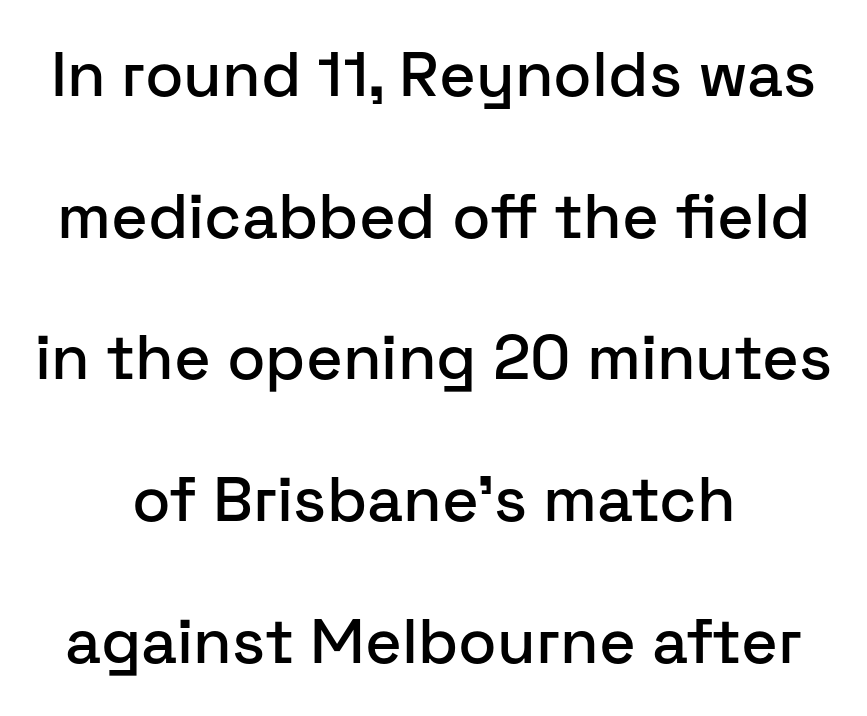
The image shows 63 px sans-serif type, upright; set centered, loose line spacing (2.25x), normal letter spacing, not underlined; low stroke contrast and a medium x-height.
